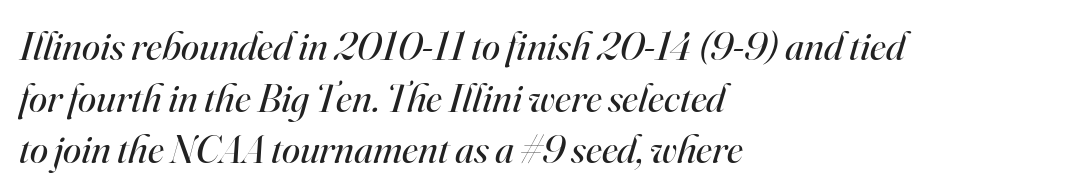
{"serif": "yes", "italic": "yes", "lean": "right", "slant_degrees": 16, "bold": "no", "weight": "regular", "width": "normal", "stroke_contrast": "high", "x_height": "small", "monospaced": "no", "underline": "no", "align": "left", "line_spacing": "normal", "line_spacing_ratio": 1.26, "letter_spacing": "normal", "letter_spacing_em": 0.0, "glyph_px": 41}
